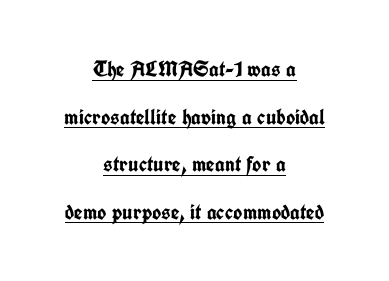
Q: Is the text bold? A: Yes.
Q: Is the text italic (slanted)? A: No, it is upright.
Q: Is the text underlined? A: Yes.
Q: How is the paragraph aligned? A: Centered.
Q: Is the spacing between letters normal or unusually wide? A: Normal.
Q: Is the spacing between lines tight, normal or loose? A: Loose.
